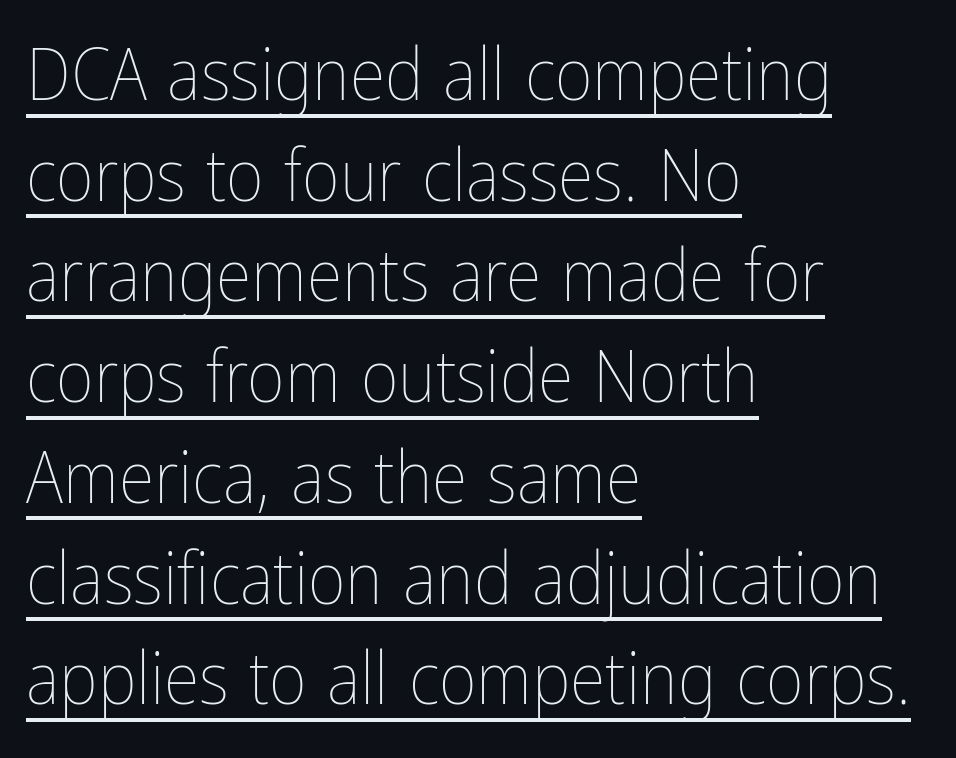
The weight would be labelled regular, book, light, or lighter still. Think of a printed novel: that variable character pitch is what you see here. Underlined type. The paragraph has a hard left edge and a soft right edge. Posture: straight, roman, zero tilt. No extra tracking has been applied to these lines.
